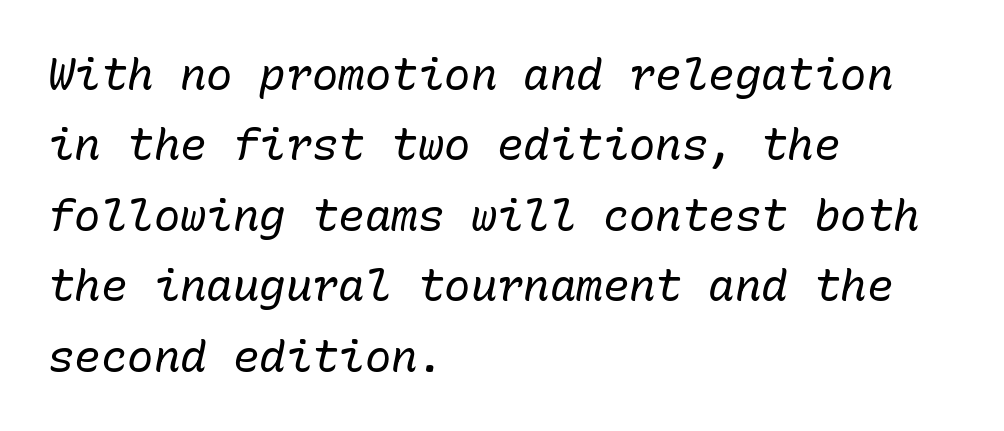
{"italic": "yes", "lean": "right", "slant_degrees": 10, "bold": "no", "weight": "regular", "width": "normal", "stroke_contrast": "low", "x_height": "medium", "monospaced": "yes", "underline": "no", "align": "left", "line_spacing": "normal", "line_spacing_ratio": 1.6, "letter_spacing": "normal", "letter_spacing_em": 0.0, "glyph_px": 44}
